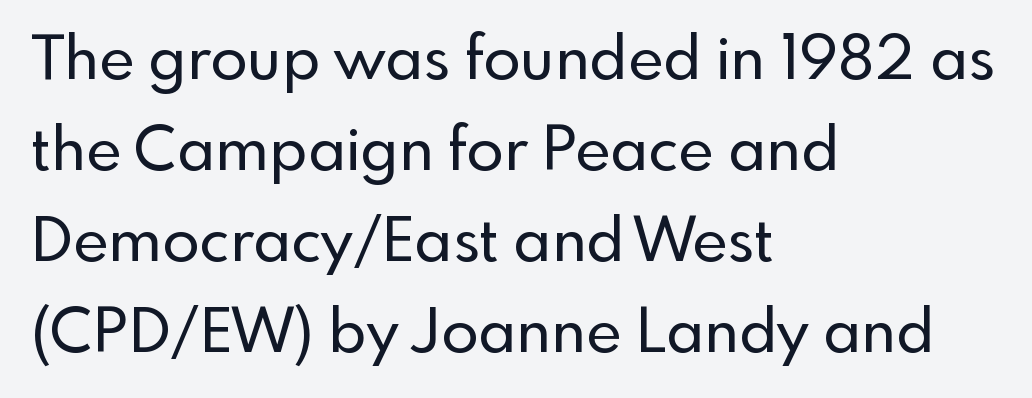
The image shows 61 px sans-serif type, upright; set left-aligned, normal line spacing (1.49x), normal letter spacing, not underlined; a small x-height.
